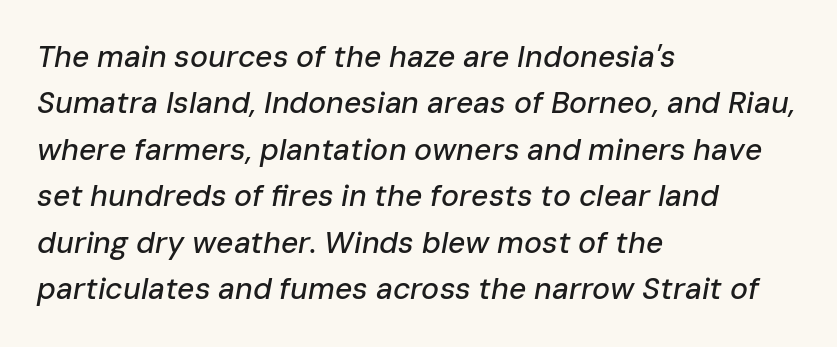
Q: Is the text italic (slanted)? A: Yes, it leans right by about 10 degrees.
Q: Is the text underlined? A: No.
Q: How is the paragraph aligned? A: Left-aligned.
Q: Is the spacing between letters normal or unusually wide? A: Normal.
Q: Is the spacing between lines tight, normal or loose? A: Normal.
Q: Width (condensed, normal, or wide)? A: Normal.
Q: Stroke contrast? A: Low.
Q: x-height? A: Medium.
Q: Monospaced? A: No.
